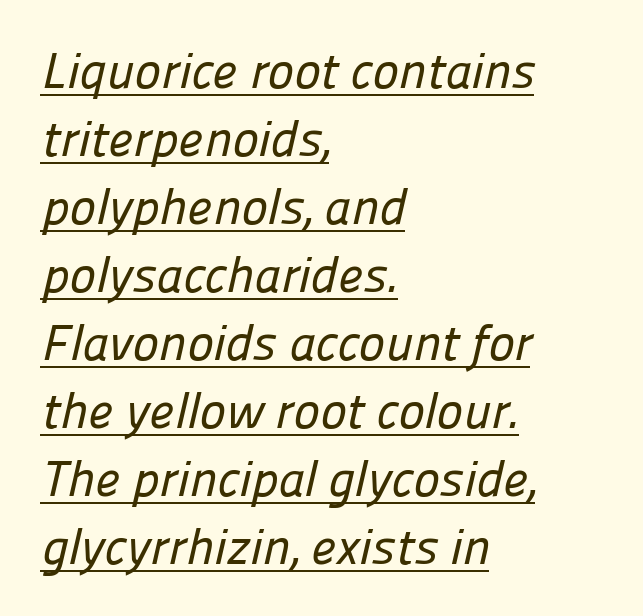
The image shows 50 px sans-serif type; set left-aligned, normal line spacing (1.36x), normal letter spacing, underlined; low stroke contrast and a medium x-height.
